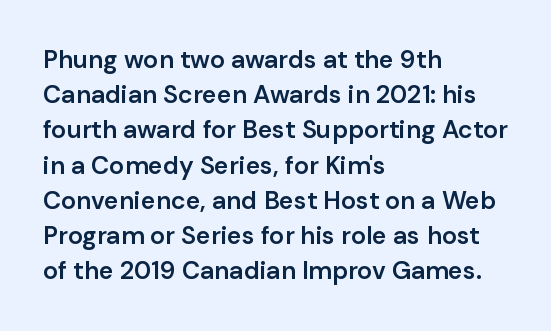
Q: Is the text bold? A: Semi-bold.
Q: Is the text italic (slanted)? A: No, it is upright.
Q: Is the text underlined? A: No.
Q: How is the paragraph aligned? A: Left-aligned.
Q: Is the spacing between letters normal or unusually wide? A: Normal.
Q: Is the spacing between lines tight, normal or loose? A: Normal.
